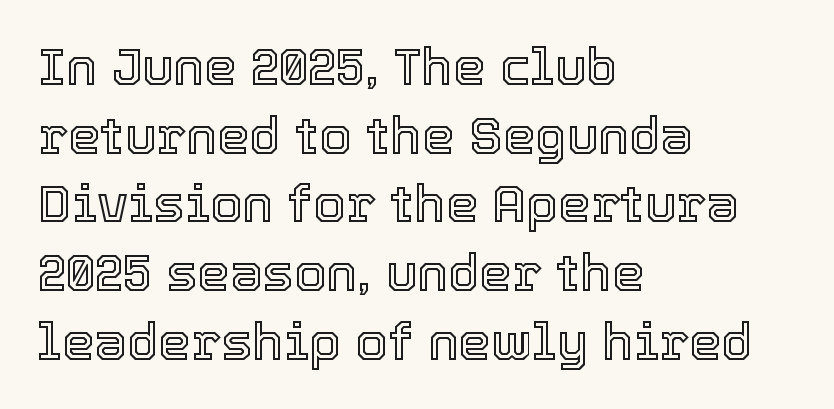
Reading down the block, your eye returns to a fixed left position each line. Spacing verdict: proportional, widths tailored to each character. What's the leading like? Ordinary, nothing unusual. Spacing between characters is what you'd get straight out of the box. Plain, unruled lines of type. The letters stand straight up with perfectly vertical stems.
